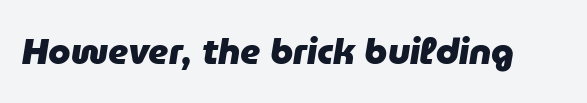
Q: Is the text bold? A: Yes.
Q: Is the text italic (slanted)? A: Yes, it leans right by about 9 degrees.
Q: Is the text underlined? A: No.
Q: Is the spacing between letters normal or unusually wide? A: Normal.
Q: Width (condensed, normal, or wide)? A: Normal.
Q: Stroke contrast? A: Low.
Q: x-height? A: Medium.
Q: Monospaced? A: No.
